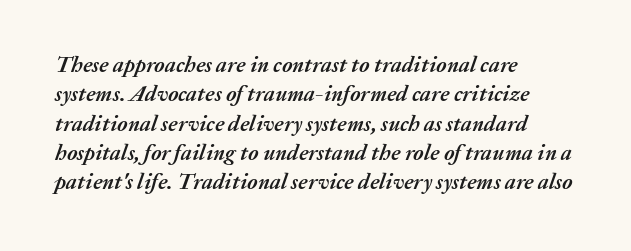
The image shows 22 px bold type, italic (leaning right); set left-aligned, normal line spacing (1.33x), normal letter spacing, not underlined.
